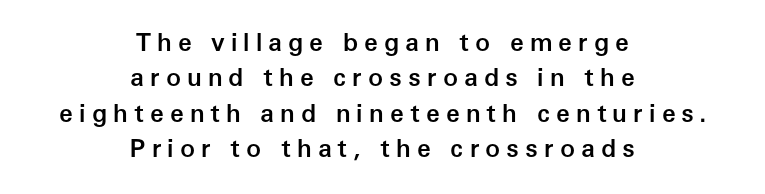
The image shows 25 px text type, upright; set centered, normal line spacing (1.42x), unusually wide letter spacing (+0.24 em), not underlined.
